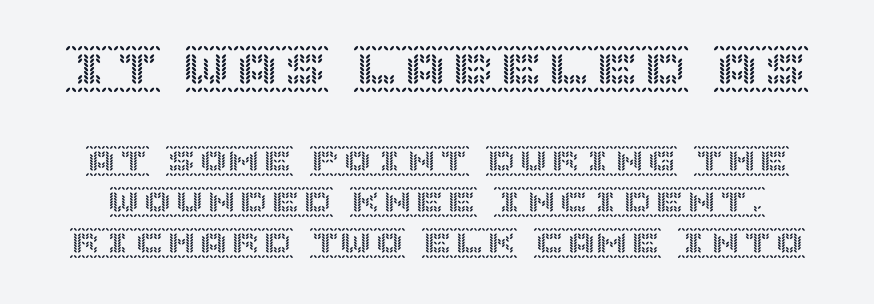
{"italic": "no", "width": "normal", "x_height": "large", "underline": "no", "line_spacing": "normal", "line_spacing_ratio": 1.28, "letter_spacing": "normal", "letter_spacing_em": 0.0, "larger_block": "first", "size_ratio": 1.5, "glyph_px": 48}
